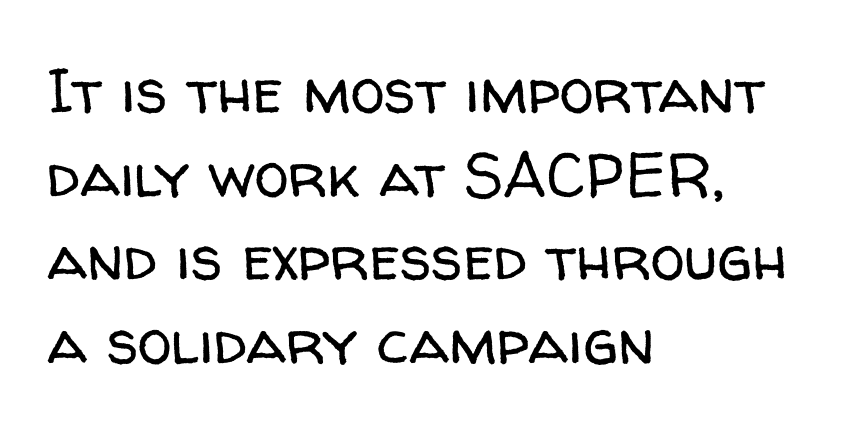
{"serif": "no", "italic": "no", "bold": "no", "weight": "regular", "width": "normal", "stroke_contrast": "low", "x_height": "medium", "monospaced": "no", "underline": "no", "align": "left", "line_spacing": "normal", "line_spacing_ratio": 1.35, "letter_spacing": "normal", "letter_spacing_em": 0.0, "glyph_px": 62}
